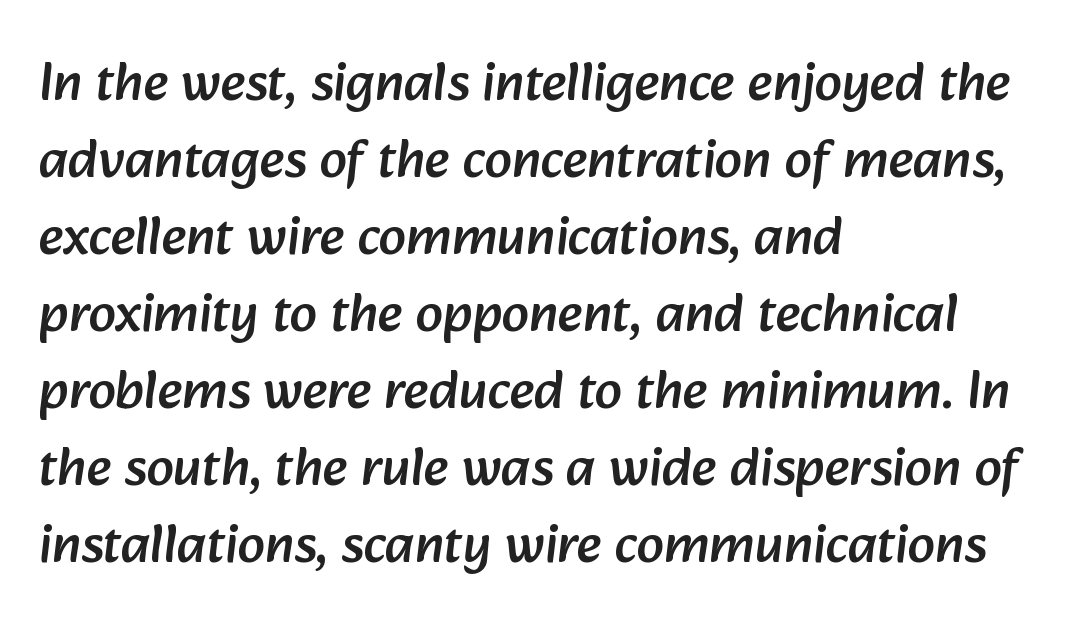
The image shows 55 px sans-serif type; set left-aligned, normal line spacing (1.4x), normal letter spacing, not underlined; low stroke contrast and a medium x-height.
